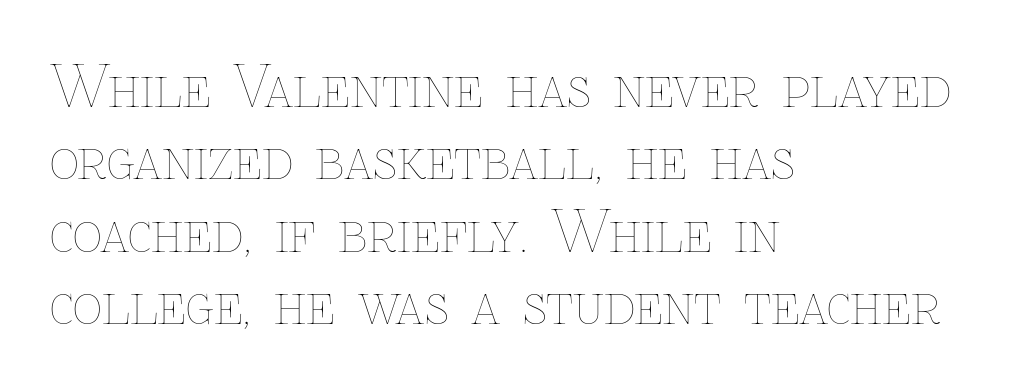
Q: Is the text bold? A: No.
Q: Is the text italic (slanted)? A: No, it is upright.
Q: Is the text underlined? A: No.
Q: How is the paragraph aligned? A: Left-aligned.
Q: Is the spacing between letters normal or unusually wide? A: Normal.
Q: Is the spacing between lines tight, normal or loose? A: Normal.
Q: Width (condensed, normal, or wide)? A: Normal.
Q: Stroke contrast? A: Low.
Q: x-height? A: Medium.
Q: Monospaced? A: No.
